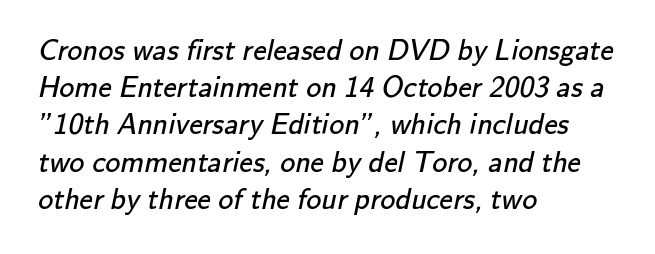
{"serif": "no", "bold": "no", "weight": "regular", "width": "normal", "stroke_contrast": "low", "x_height": "small", "monospaced": "no", "underline": "no", "align": "left", "line_spacing_ratio": 1.24, "letter_spacing": "normal", "letter_spacing_em": 0.0, "glyph_px": 30}
